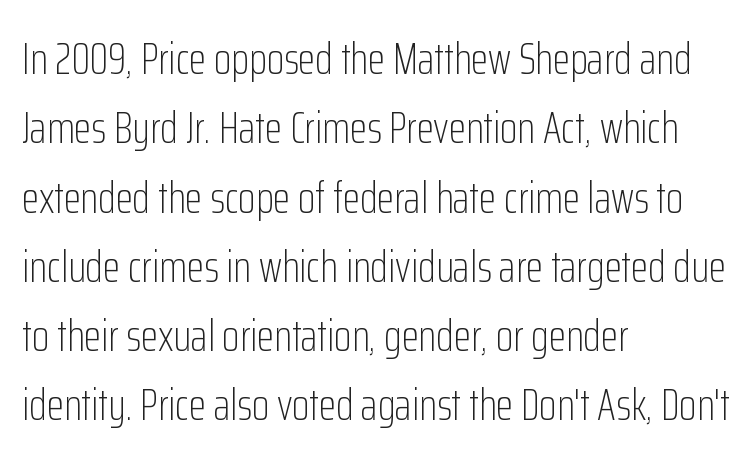
{"serif": "no", "italic": "no", "bold": "no", "weight": "light", "width": "condensed", "stroke_contrast": "low", "x_height": "medium", "monospaced": "no", "underline": "no", "align": "left", "line_spacing": "normal", "line_spacing_ratio": 1.54, "letter_spacing": "normal", "letter_spacing_em": 0.0, "glyph_px": 45}
